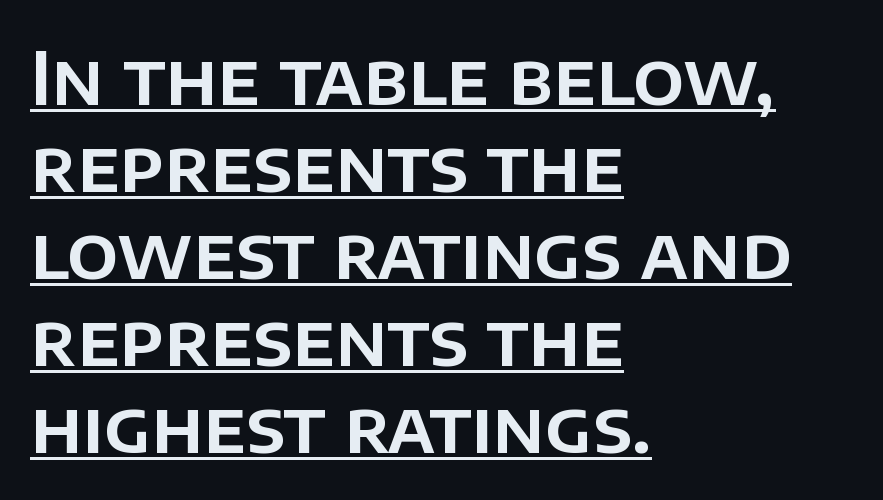
The image shows 72 px sans-serif type, upright; set left-aligned, line spacing 1.21x, normal letter spacing, underlined; low stroke contrast and a large x-height.
